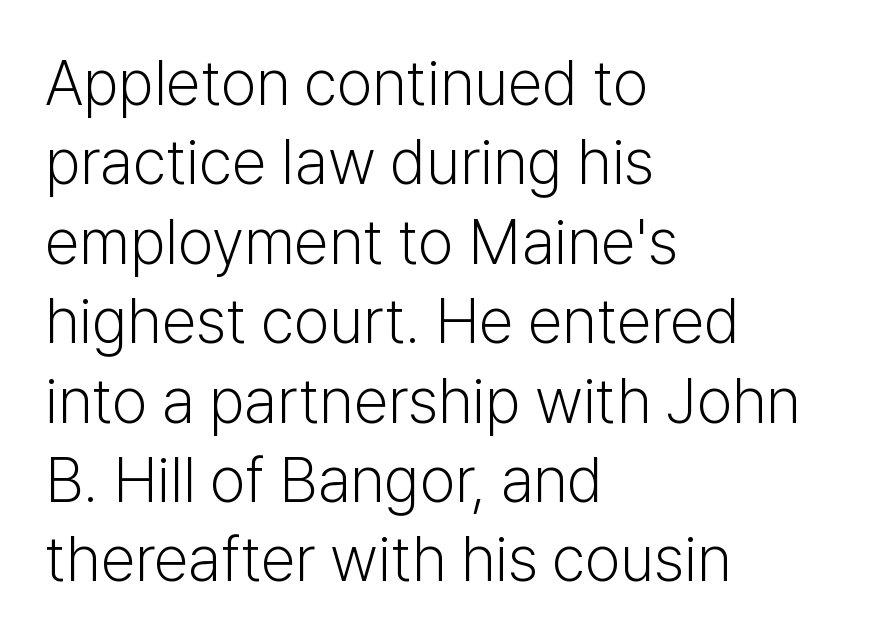
The image shows 63 px light sans-serif type, upright; set left-aligned, normal line spacing (1.26x), normal letter spacing, not underlined; low stroke contrast and a medium x-height.
